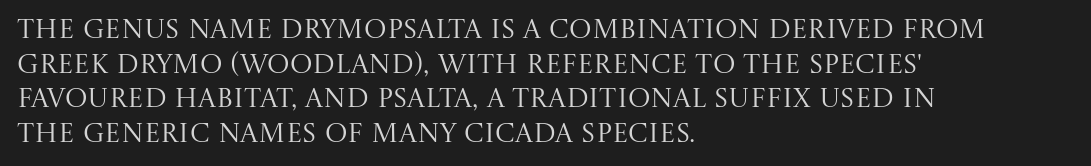
Q: Is the text bold? A: No.
Q: Is the text italic (slanted)? A: No, it is upright.
Q: Is the text underlined? A: No.
Q: How is the paragraph aligned? A: Left-aligned.
Q: Is the spacing between letters normal or unusually wide? A: Normal.
Q: Is the spacing between lines tight, normal or loose? A: Normal.
